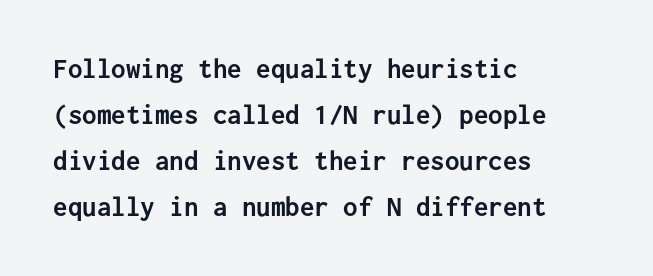
{"serif": "no", "italic": "no", "bold": "yes", "weight": "semibold", "width": "normal", "stroke_contrast": "low", "x_height": "medium", "monospaced": "yes", "underline": "no", "align": "left", "line_spacing": "normal", "line_spacing_ratio": 1.59, "letter_spacing": "normal", "letter_spacing_em": 0.0, "glyph_px": 29}
